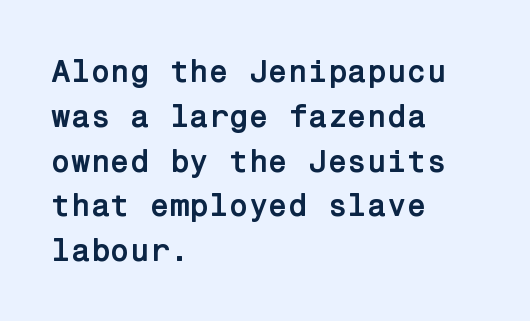
The image shows 32 px semibold sans-serif type, upright; set left-aligned, normal line spacing (1.4x), normal letter spacing, not underlined; low stroke contrast and a medium x-height.
